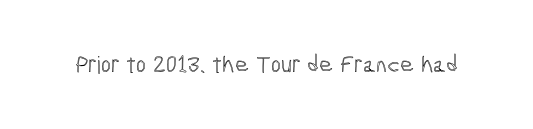
The image shows 24 px text type, upright; set normal letter spacing, not underlined.
